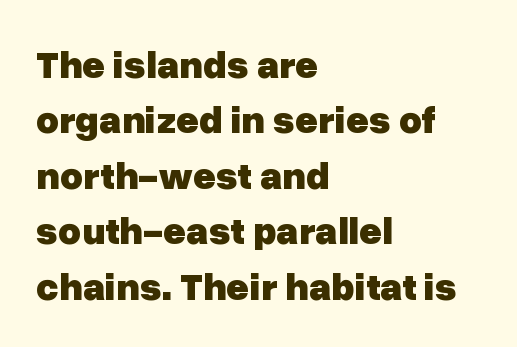
The image shows 39 px heavy sans-serif type, upright; set left-aligned, normal line spacing (1.42x), normal letter spacing, not underlined; low stroke contrast and a medium x-height.
